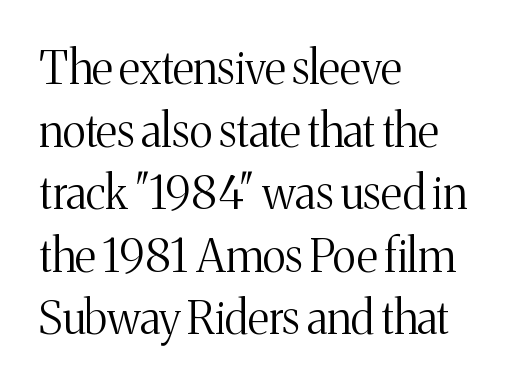
{"serif": "yes", "italic": "no", "bold": "no", "weight": "light", "width": "normal", "stroke_contrast": "medium", "x_height": "medium", "monospaced": "no", "underline": "no", "align": "left", "line_spacing": "normal", "line_spacing_ratio": 1.39, "letter_spacing": "normal", "letter_spacing_em": 0.0, "glyph_px": 45}
